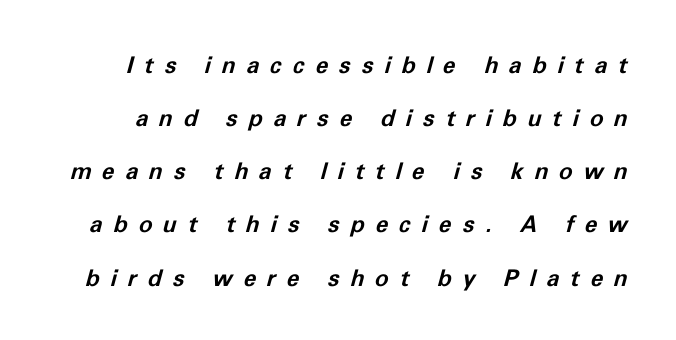
Q: Is the text bold? A: Yes.
Q: Is the text italic (slanted)? A: Yes, it leans right by about 11 degrees.
Q: Is the text underlined? A: No.
Q: Is the spacing between letters normal or unusually wide? A: Unusually wide.
Q: Is the spacing between lines tight, normal or loose? A: Loose.
